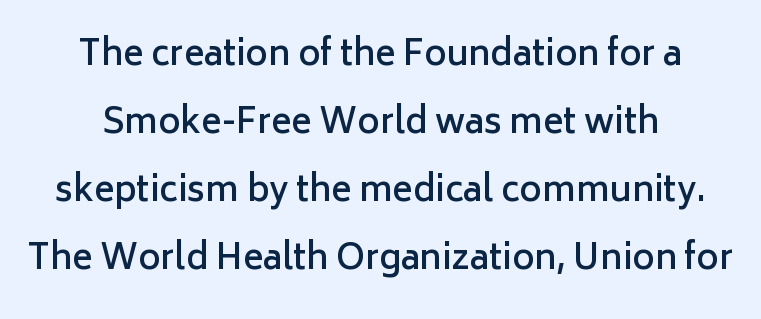
{"serif": "no", "italic": "no", "bold": "semi", "weight": "semibold", "width": "normal", "stroke_contrast": "low", "x_height": "medium", "monospaced": "no", "underline": "no", "line_spacing": "loose", "line_spacing_ratio": 2.0, "letter_spacing": "normal", "letter_spacing_em": 0.0, "glyph_px": 34}
